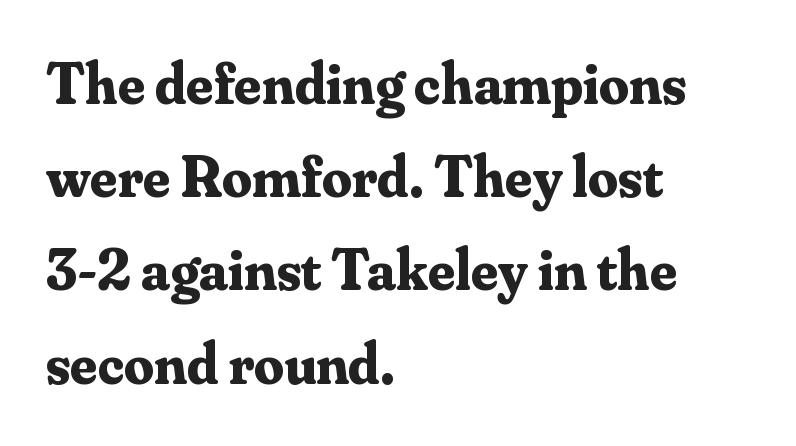
The baseline area is clear. The paragraph has a hard left edge and a soft right edge. Character widths vary here, with narrow letters taking less room than wide ones. Is this a sans? No — the strokes have serifs. You'd pick this weight for a headline — it's a proper bold. Does the leading feel generous? No, just average.
